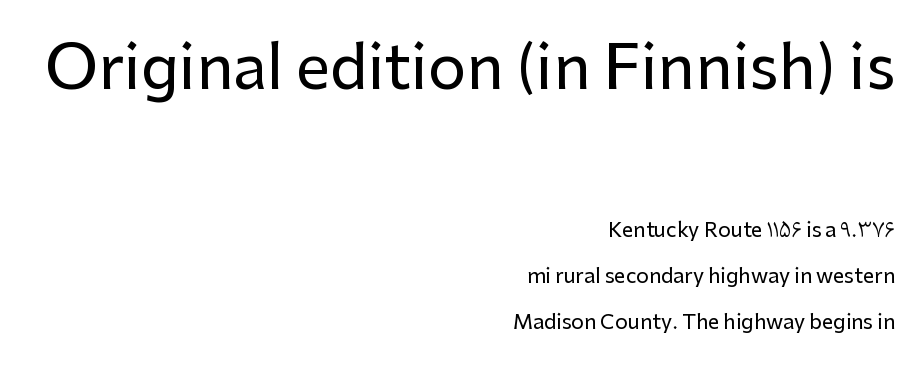
Caption: upper text group enlarged, lower text group reduced. Vertical spacing — loose. Between one letter and the next there's only the usual sliver of space. The lines are quadded right. Characters remain perfectly vertical along every line. Clear beneath every line of the passage.
